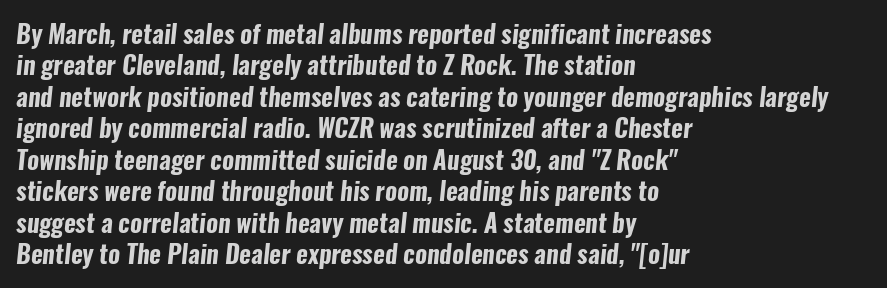
The image shows 25 px bold type; set left-aligned, normal line spacing (1.26x), normal letter spacing, not underlined.
